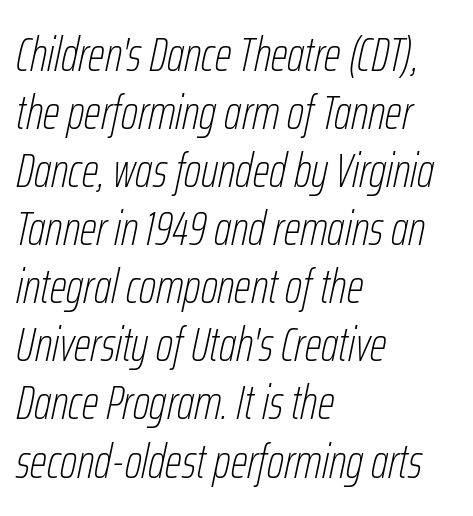
In terms of letterspacing, this is plain default setting. Designer's note — italics engaged. The characters are drawn with everyday or finer stroke widths. You could not count columns in this text — the font is proportionally spaced.
